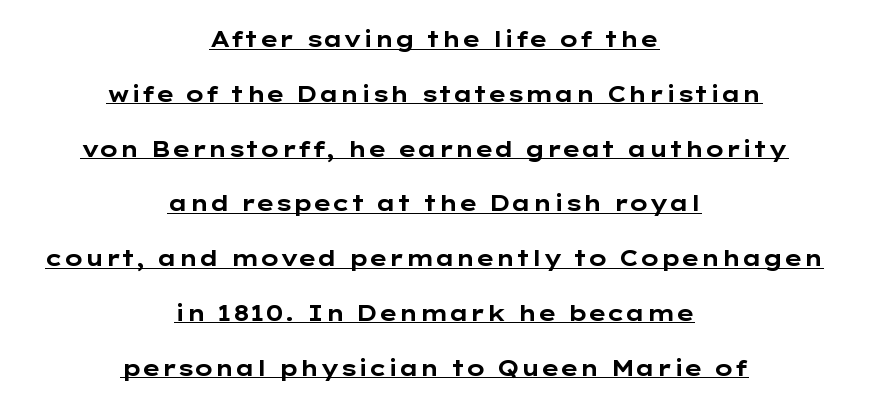
Q: Is the text bold? A: Yes.
Q: Is the text italic (slanted)? A: No, it is upright.
Q: Is the text underlined? A: Yes.
Q: How is the paragraph aligned? A: Centered.
Q: Is the spacing between letters normal or unusually wide? A: Normal.
Q: Is the spacing between lines tight, normal or loose? A: Loose.
